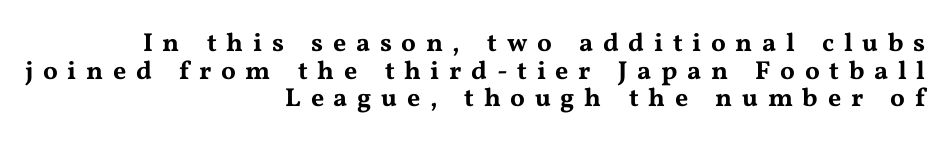
Q: Is the text italic (slanted)? A: No, it is upright.
Q: Is the text underlined? A: No.
Q: How is the paragraph aligned? A: Right-aligned.
Q: Is the spacing between letters normal or unusually wide? A: Unusually wide.
Q: Is the spacing between lines tight, normal or loose? A: Tight.
